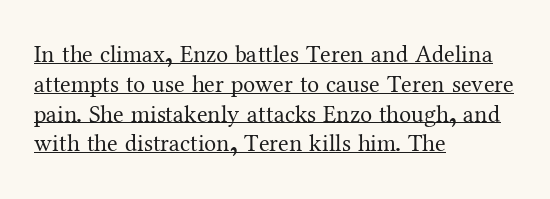
The image shows 24 px text type, upright; set left-aligned, line spacing 1.24x, normal letter spacing, underlined.
